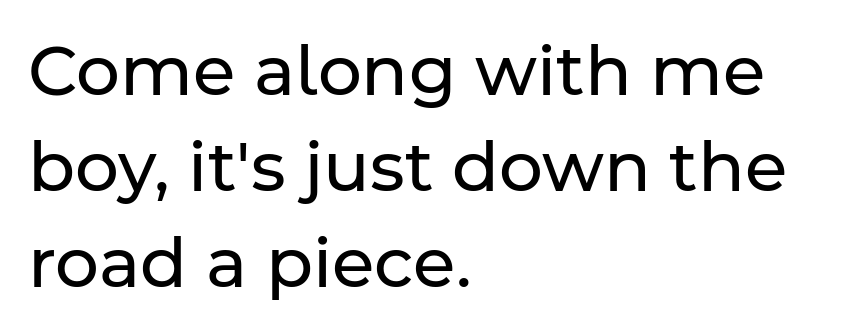
The paragraph shown leans on its left margin. You can tell it's not italic because the verticals are truly vertical. I'd call this a sans setting — the letters go barefoot. Spacing between characters is what you'd get straight out of the box.
